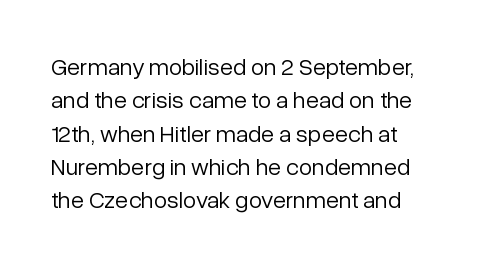
The image shows 24 px text type, upright; set normal line spacing (1.39x), normal letter spacing, not underlined.
